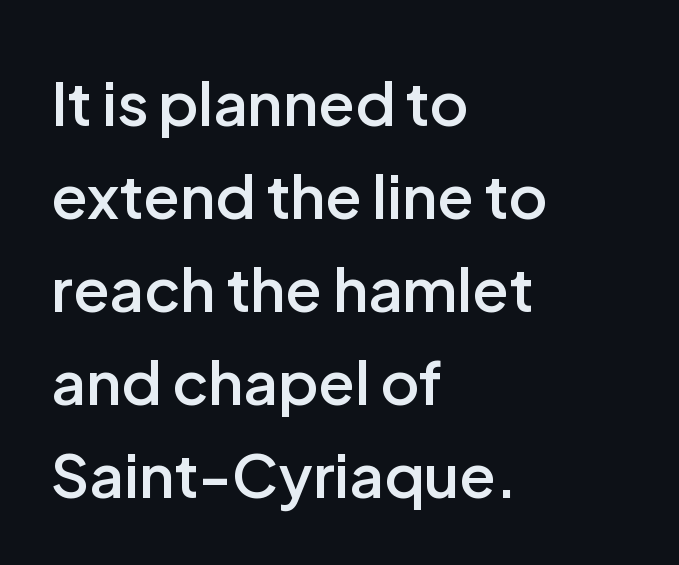
{"serif": "no", "italic": "no", "bold": "semi", "weight": "semibold", "width": "normal", "stroke_contrast": "low", "x_height": "medium", "monospaced": "no", "underline": "no", "align": "left", "line_spacing": "normal", "line_spacing_ratio": 1.55, "letter_spacing": "normal", "letter_spacing_em": 0.0, "glyph_px": 60}
